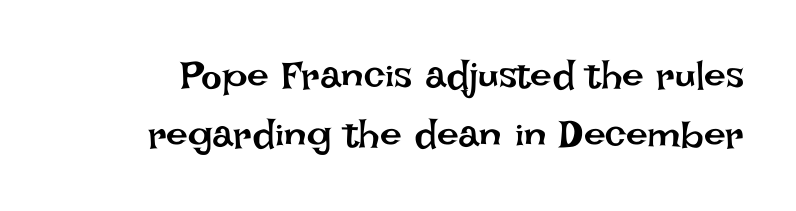
{"italic": "no", "bold": "no", "weight": "regular", "width": "normal", "stroke_contrast": "low", "x_height": "large", "monospaced": "no", "underline": "no", "line_spacing": "normal", "line_spacing_ratio": 1.52, "letter_spacing": "normal", "letter_spacing_em": 0.0, "glyph_px": 39}
